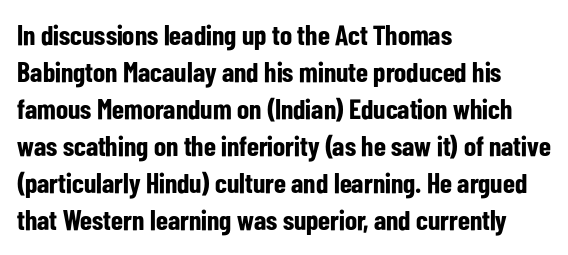
Q: Is the text bold? A: Yes.
Q: Is the text italic (slanted)? A: No, it is upright.
Q: Is the typeface a serif or a sans-serif typeface? A: Sans-serif.
Q: Is the text underlined? A: No.
Q: How is the paragraph aligned? A: Left-aligned.
Q: Is the spacing between letters normal or unusually wide? A: Normal.
Q: Is the spacing between lines tight, normal or loose? A: Normal.
Q: Width (condensed, normal, or wide)? A: Condensed.
Q: Stroke contrast? A: Low.
Q: x-height? A: Medium.
Q: Monospaced? A: No.
